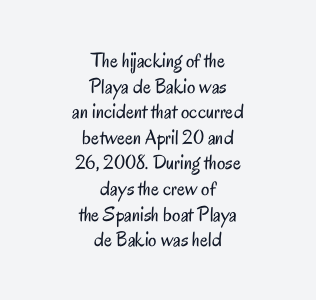
{"italic": "no", "bold": "no", "underline": "no", "align": "center", "line_spacing_ratio": 1.22, "letter_spacing": "normal", "letter_spacing_em": 0.0, "glyph_px": 21}
